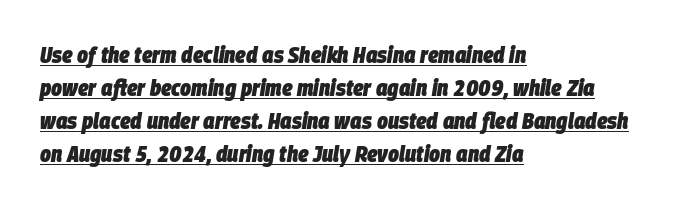
Q: Is the text bold? A: Yes.
Q: Is the text italic (slanted)? A: Yes, it leans right by about 9 degrees.
Q: Is the text underlined? A: Yes.
Q: How is the paragraph aligned? A: Left-aligned.
Q: Is the spacing between letters normal or unusually wide? A: Normal.
Q: Is the spacing between lines tight, normal or loose? A: Normal.
